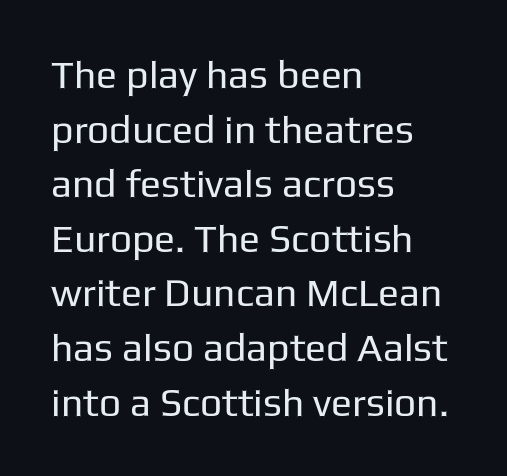
{"serif": "no", "italic": "no", "bold": "no", "weight": "regular", "width": "normal", "stroke_contrast": "low", "x_height": "medium", "monospaced": "no", "underline": "no", "align": "left", "line_spacing": "normal", "line_spacing_ratio": 1.4, "letter_spacing": "normal", "letter_spacing_em": 0.0, "glyph_px": 39}
